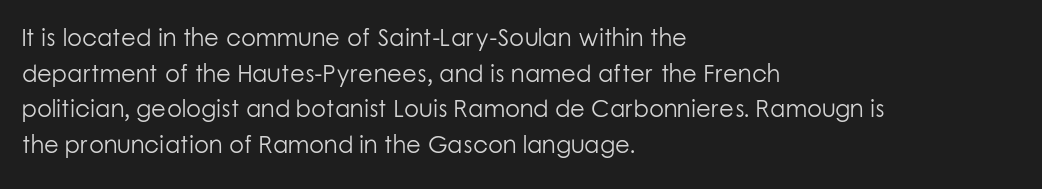
Q: Is the text bold? A: No.
Q: Is the text italic (slanted)? A: No, it is upright.
Q: Is the text underlined? A: No.
Q: How is the paragraph aligned? A: Left-aligned.
Q: Is the spacing between letters normal or unusually wide? A: Normal.
Q: Is the spacing between lines tight, normal or loose? A: Normal.
